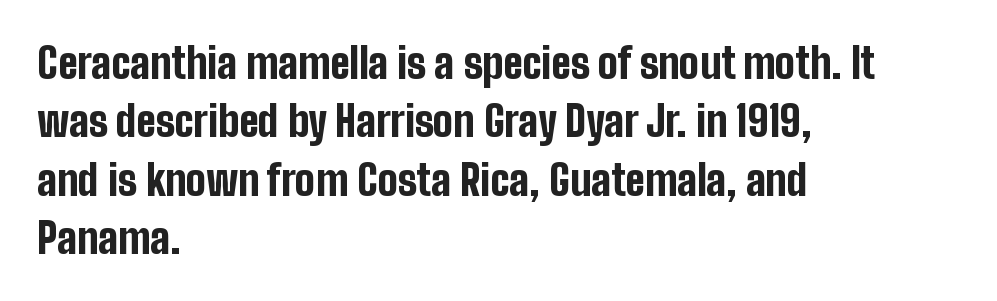
{"serif": "no", "italic": "no", "bold": "yes", "weight": "bold", "width": "condensed", "stroke_contrast": "low", "x_height": "medium", "monospaced": "no", "underline": "no", "align": "left", "line_spacing": "normal", "line_spacing_ratio": 1.39, "letter_spacing": "normal", "letter_spacing_em": 0.0, "glyph_px": 42}
